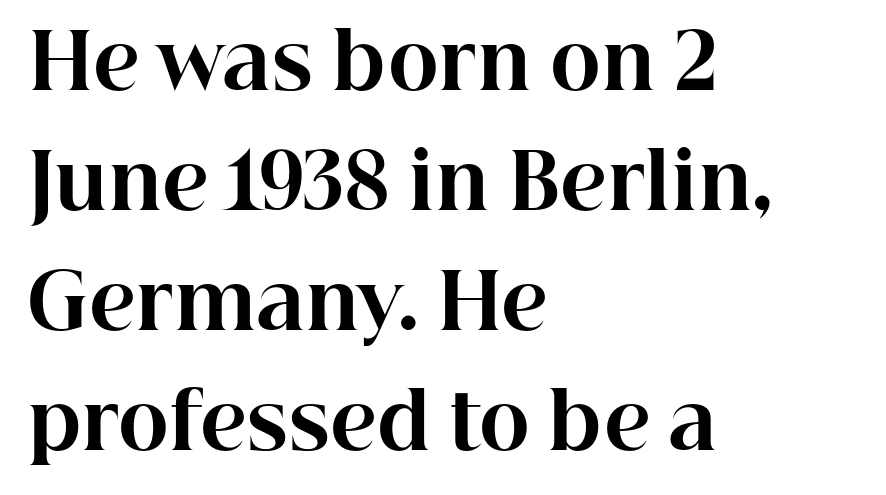
The image shows 77 px bold serif type, upright; set left-aligned, normal line spacing (1.56x), normal letter spacing, not underlined; high stroke contrast and a medium x-height.
